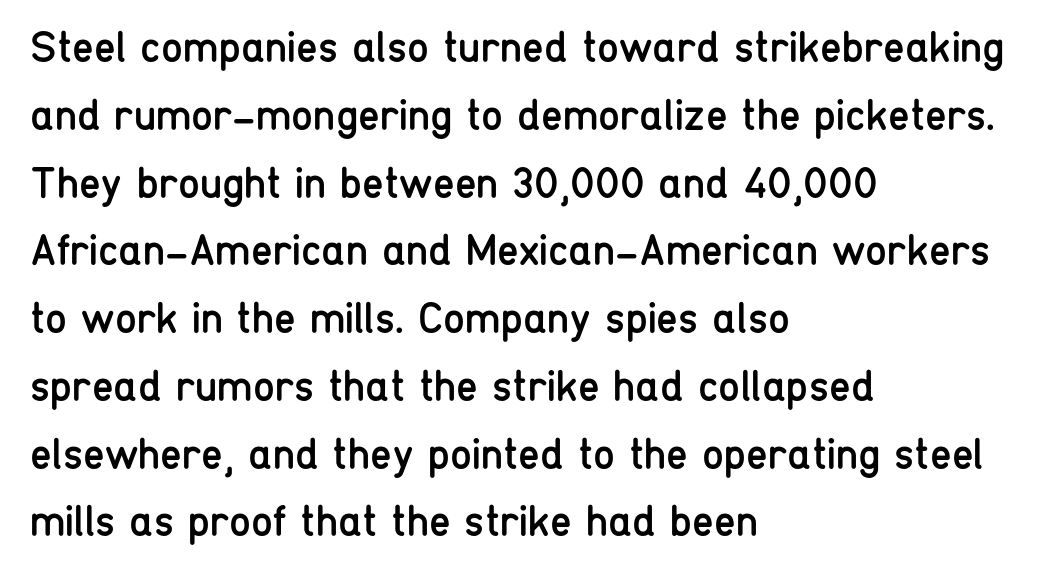
{"serif": "no", "italic": "no", "bold": "no", "weight": "regular", "width": "condensed", "stroke_contrast": "low", "x_height": "medium", "monospaced": "no", "underline": "no", "align": "left", "line_spacing": "normal", "line_spacing_ratio": 1.54, "letter_spacing": "normal", "letter_spacing_em": 0.0, "glyph_px": 44}
